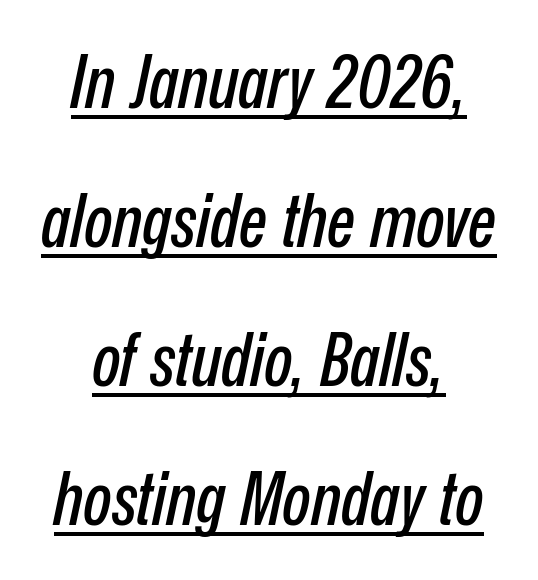
The image shows 74 px condensed type, italic (leaning right); set centered, line spacing 1.88x, normal letter spacing, underlined; low stroke contrast and a medium x-height.
